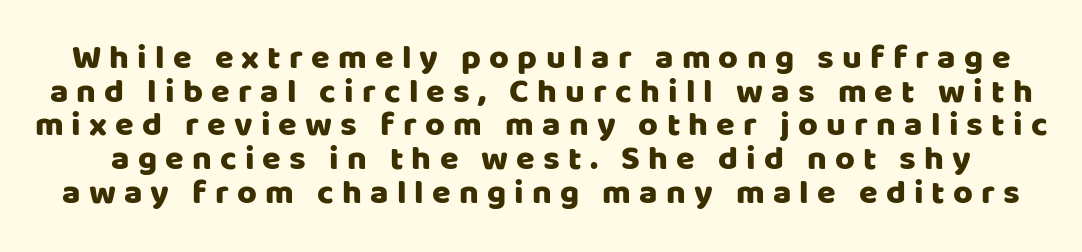
The image shows 34 px sans-serif type, upright; set tight line spacing (0.99x), unusually wide letter spacing (+0.24 em), not underlined; low stroke contrast and a large x-height.
